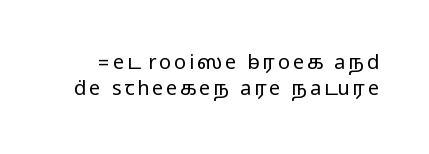
The lines sit at an ordinary, default distance from one another. Every character sits straight up, as roman type does. The baseline area is clear.
